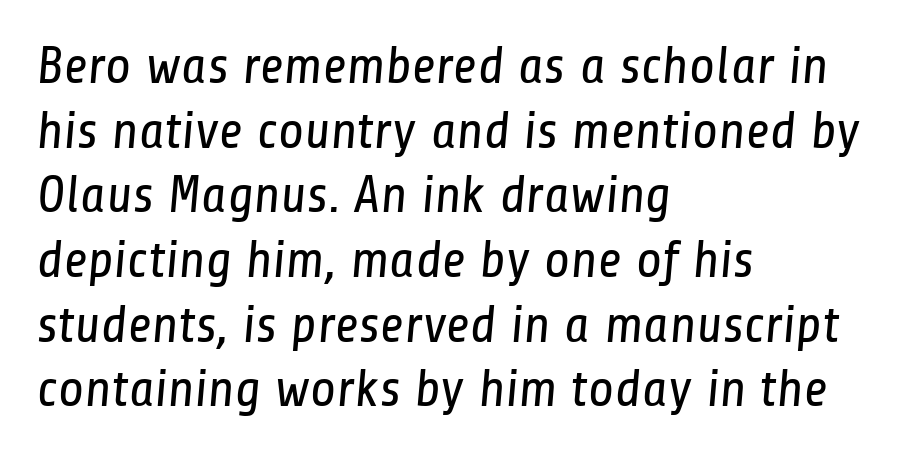
{"serif": "no", "bold": "no", "weight": "regular", "width": "condensed", "stroke_contrast": "low", "x_height": "medium", "monospaced": "no", "underline": "no", "align": "left", "line_spacing_ratio": 1.22, "letter_spacing": "normal", "letter_spacing_em": 0.0, "glyph_px": 53}
